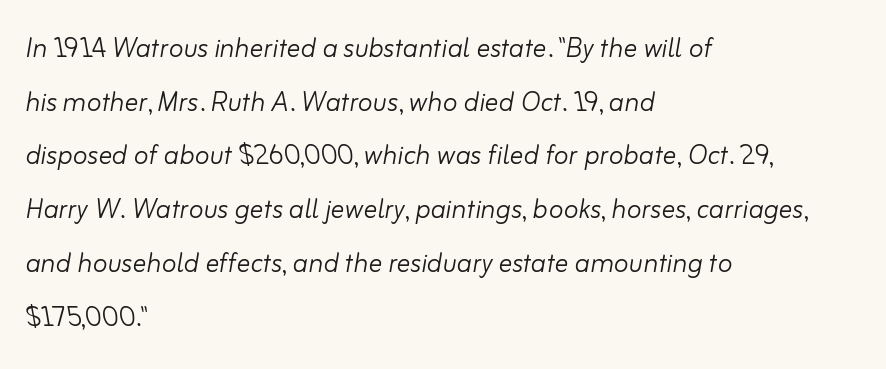
Q: Is the text bold? A: No.
Q: Is the text italic (slanted)? A: Yes, it leans right by about 10 degrees.
Q: Is the text underlined? A: No.
Q: How is the paragraph aligned? A: Left-aligned.
Q: Is the spacing between letters normal or unusually wide? A: Normal.
Q: Is the spacing between lines tight, normal or loose? A: Normal.
Q: Width (condensed, normal, or wide)? A: Normal.
Q: Stroke contrast? A: Low.
Q: x-height? A: Small.
Q: Monospaced? A: No.
